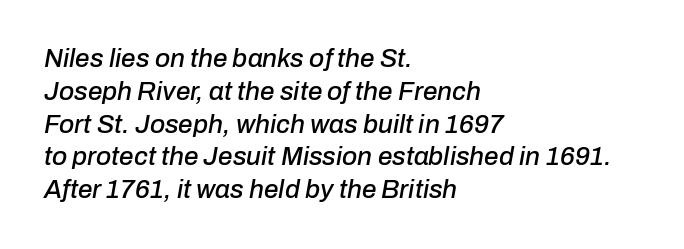
The image shows 26 px text type, italic (leaning right); set left-aligned, normal line spacing (1.26x), normal letter spacing, not underlined.
